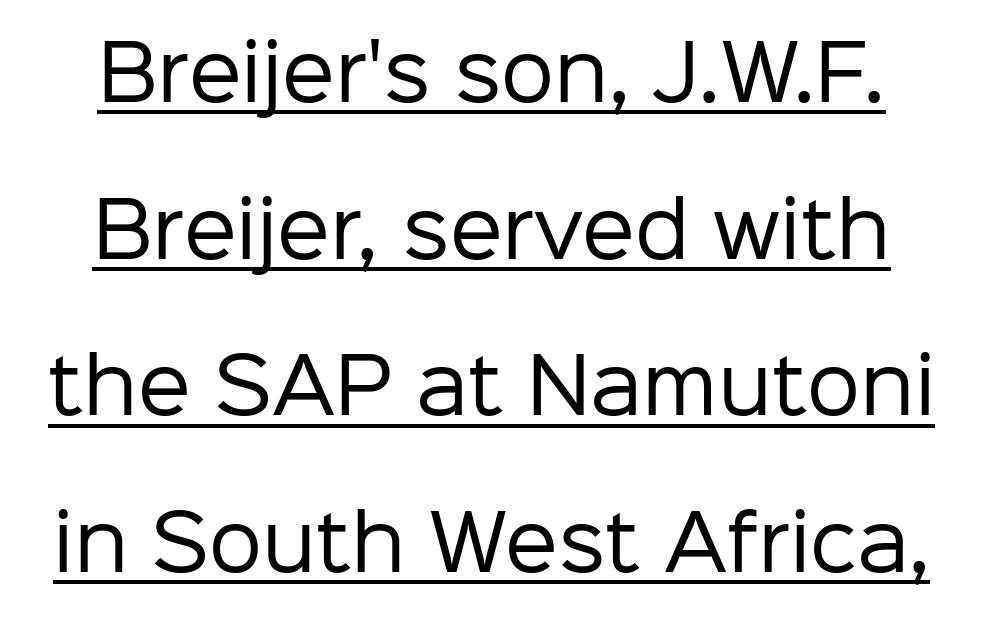
The leading is generous, giving the passage an open texture. These lines are rendered in a variable-pitch font. Upright lettering throughout. Emphasis is given by a line drawn under the lettering. Look at the bottom of the vertical strokes: they stop flat, with no serifs.
